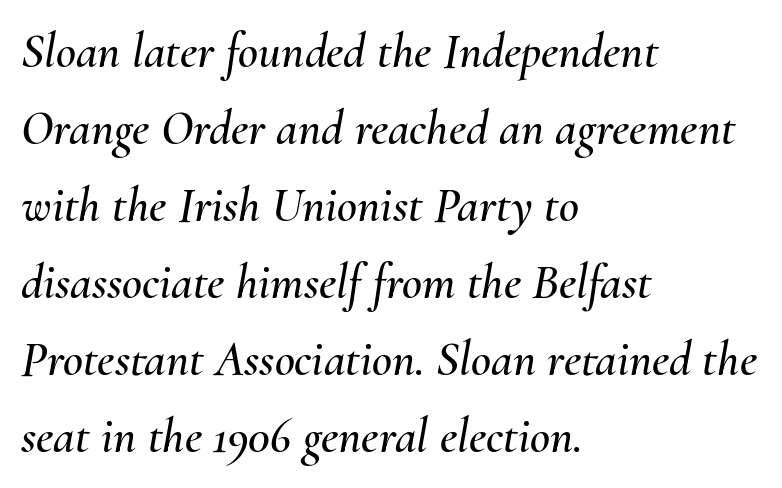
Is the block centered? No — it sits flush against the left margin. Normally led — the rows are evenly, conventionally spaced. Does the lettering tilt? It does — this is italic. The letters advance in unequal steps, a hallmark of proportional type.
